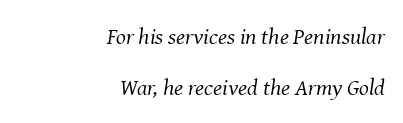
The image shows 23 px text type, italic (leaning right); set right-aligned, loose line spacing (2.23x), normal letter spacing, not underlined.
